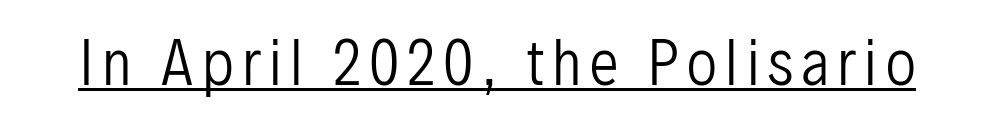
The image shows 58 px regular-weight, condensed sans-serif type, upright; set underlined; low stroke contrast and a medium x-height.
